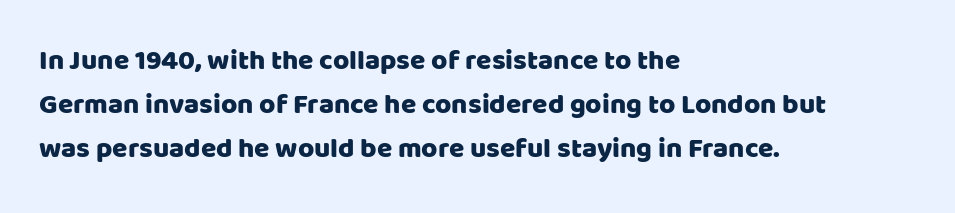
The image shows 28 px sans-serif type, upright; set left-aligned, normal line spacing (1.58x), normal letter spacing, not underlined; low stroke contrast and a large x-height.
